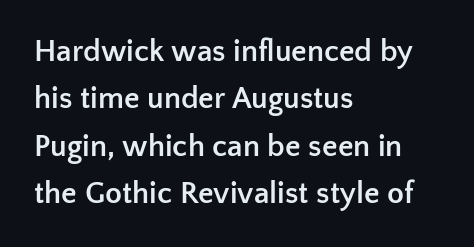
Q: Is the text bold? A: Yes.
Q: Is the text italic (slanted)? A: No, it is upright.
Q: Is the typeface a serif or a sans-serif typeface? A: Sans-serif.
Q: Is the text underlined? A: No.
Q: How is the paragraph aligned? A: Left-aligned.
Q: Is the spacing between letters normal or unusually wide? A: Normal.
Q: Is the spacing between lines tight, normal or loose? A: Normal.
Q: Width (condensed, normal, or wide)? A: Normal.
Q: Stroke contrast? A: Low.
Q: x-height? A: Medium.
Q: Monospaced? A: No.
